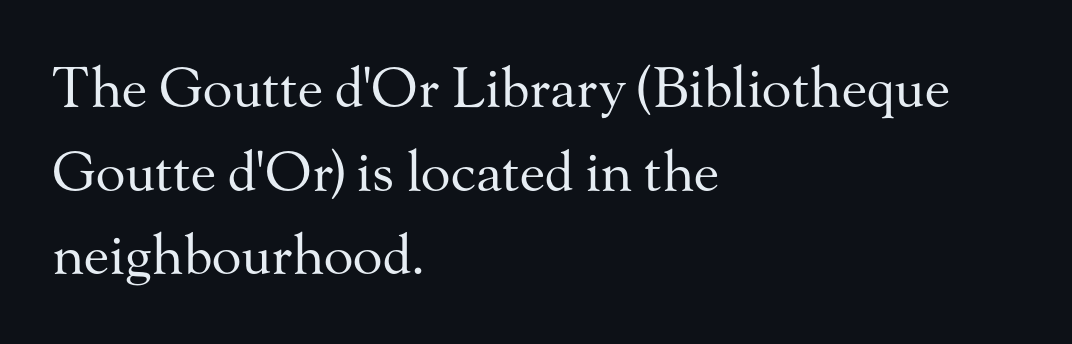
This sample is left-justified, so line endings fall wherever the words run out. The passage shown is typed in a proportional face where columns would drift. Compared with typical body copy, the letter spacing here is the same. Unbolded letterforms with no extra heft.
